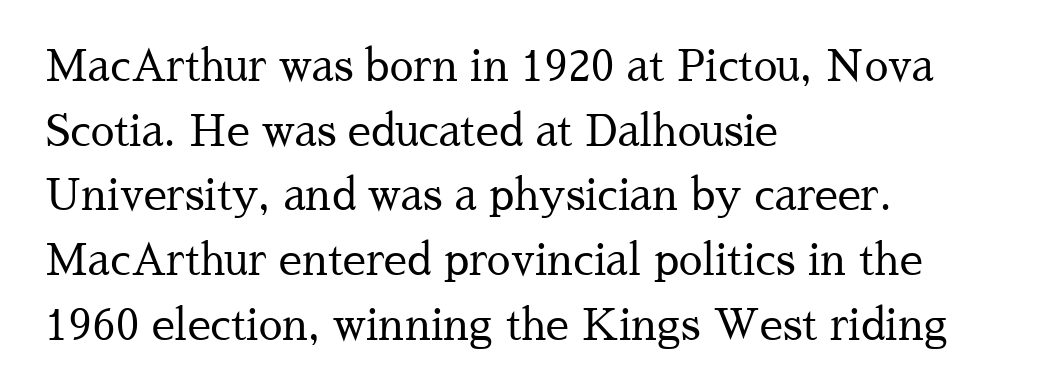
{"serif": "yes", "italic": "no", "bold": "no", "weight": "regular", "width": "normal", "stroke_contrast": "medium", "x_height": "medium", "monospaced": "no", "underline": "no", "align": "left", "line_spacing": "normal", "line_spacing_ratio": 1.54, "letter_spacing": "normal", "letter_spacing_em": 0.0, "glyph_px": 42}
